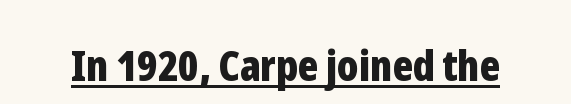
{"serif": "no", "italic": "no", "bold": "yes", "weight": "bold", "width": "condensed", "stroke_contrast": "low", "x_height": "medium", "monospaced": "no", "underline": "yes", "letter_spacing": "normal", "letter_spacing_em": 0.0, "glyph_px": 43}
